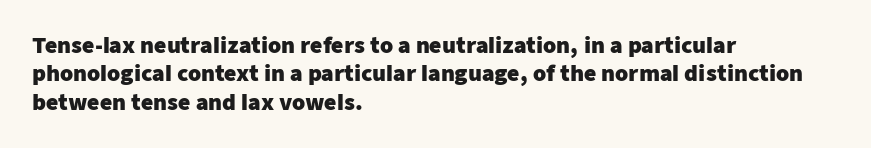
The lines in this sample share a left origin and differ only in where they stop. The block of text has a typical density, with ordinary space between rows. Posture: upright roman. The characters look thick and weighty, a clear bold. Letters rest on an invisible, unmarked baseline. There is no visible air inserted between adjacent glyphs.
